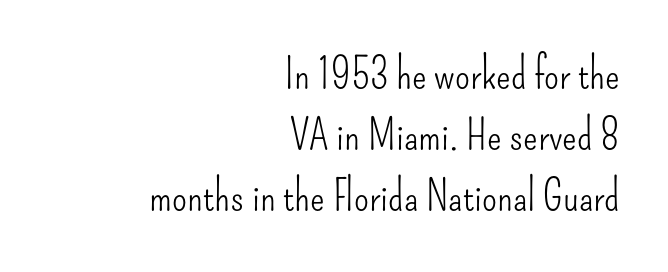
{"serif": "no", "italic": "no", "bold": "no", "weight": "light", "width": "condensed", "stroke_contrast": "low", "x_height": "small", "monospaced": "no", "underline": "no", "align": "right", "line_spacing": "normal", "line_spacing_ratio": 1.42, "letter_spacing": "normal", "letter_spacing_em": 0.0, "glyph_px": 43}
